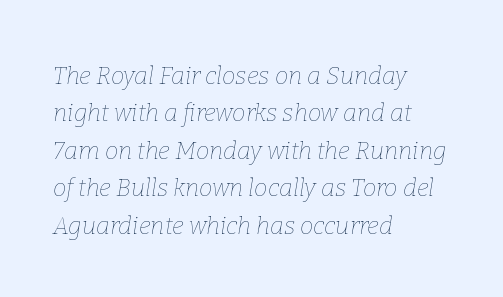
Q: Is the text bold? A: No.
Q: Is the text italic (slanted)? A: Yes, it leans right by about 9 degrees.
Q: Is the text underlined? A: No.
Q: How is the paragraph aligned? A: Left-aligned.
Q: Is the spacing between letters normal or unusually wide? A: Normal.
Q: Is the spacing between lines tight, normal or loose? A: Normal.
